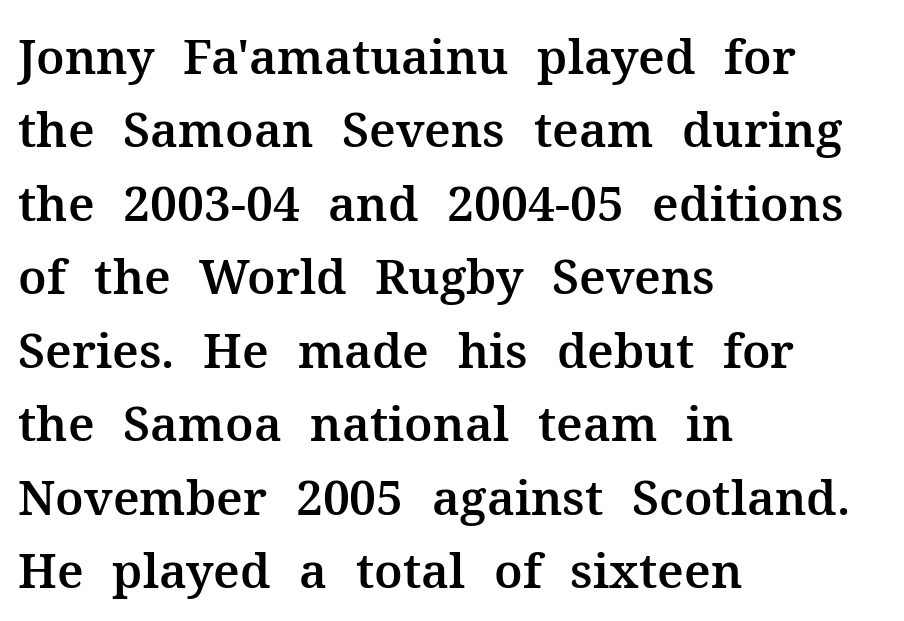
{"serif": "yes", "italic": "no", "width": "normal", "stroke_contrast": "medium", "x_height": "medium", "monospaced": "no", "underline": "no", "align": "left", "line_spacing": "normal", "line_spacing_ratio": 1.53, "letter_spacing": "normal", "letter_spacing_em": 0.0, "glyph_px": 48}
